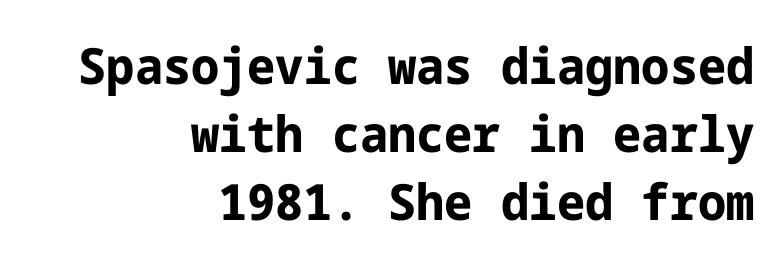
A typesetter would call this leading conventional body-copy spacing. The type family on display is of the sans-serif kind. Standard letterfit; no display-style spreading of the glyphs. The letters stand upright; this is a roman face. Does the copy run flush right? Yes — the right margin is perfectly even.
